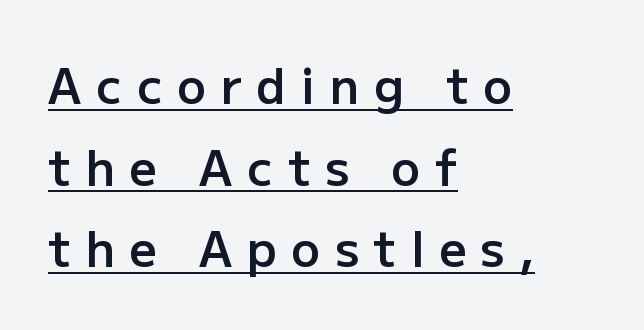
One-word summary of the alignment: left. The face used here appears with an underline applied. A typesetter would call this heavily tracked-out type. Tall strokes in this sample are plumb rather than angled. A typesetter would label this face a sans.
